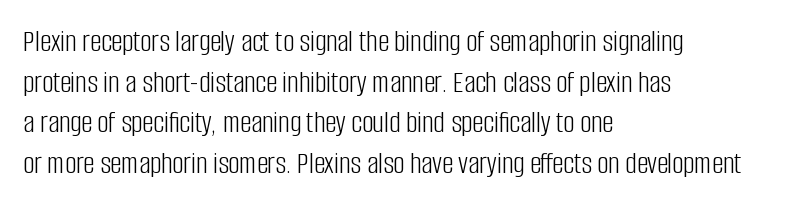
Spacing verdict: proportional, widths tailored to each character. Nobody touched the tracking dial on this one. Horizontal bands of white between lines are of average thickness. The font family rendered here belongs to the sans-serif group.
